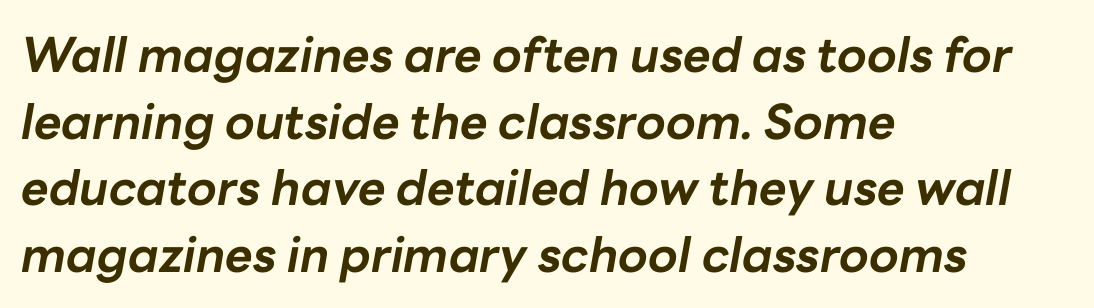
Only glyphs here, with clear space below each row. Regarding leading, the lines here are spaced in the standard way. Compared with a centered layout, this one pins lines to the left instead. Heavy-handed strokes throughout: this text is bold. In terms of posture, this sample is oblique.
